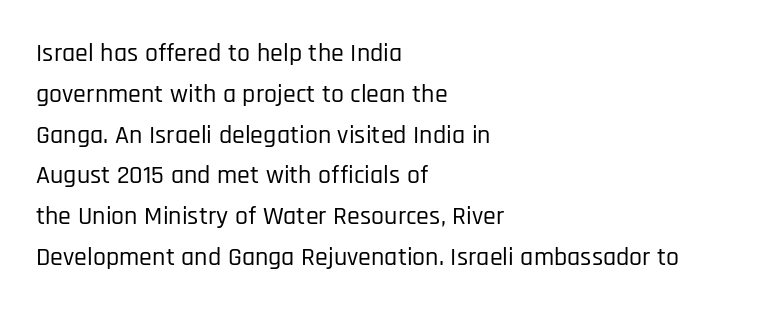
The space between consecutive lines is moderate. This sample uses plain, unmodified letter spacing. Layout note: lines flush left. No italicization has been applied; the sample stays upright. The passage shown is not underscored anywhere.
